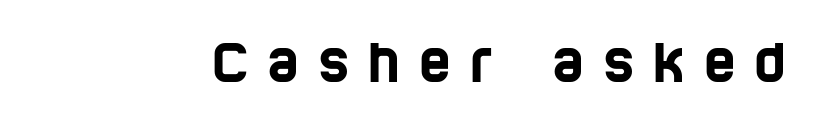
Q: Is the typeface a serif or a sans-serif typeface? A: Sans-serif.
Q: Is the text underlined? A: No.
Q: Is the spacing between letters normal or unusually wide? A: Unusually wide.
Q: Width (condensed, normal, or wide)? A: Condensed.
Q: Stroke contrast? A: Low.
Q: x-height? A: Large.
Q: Monospaced? A: No.
